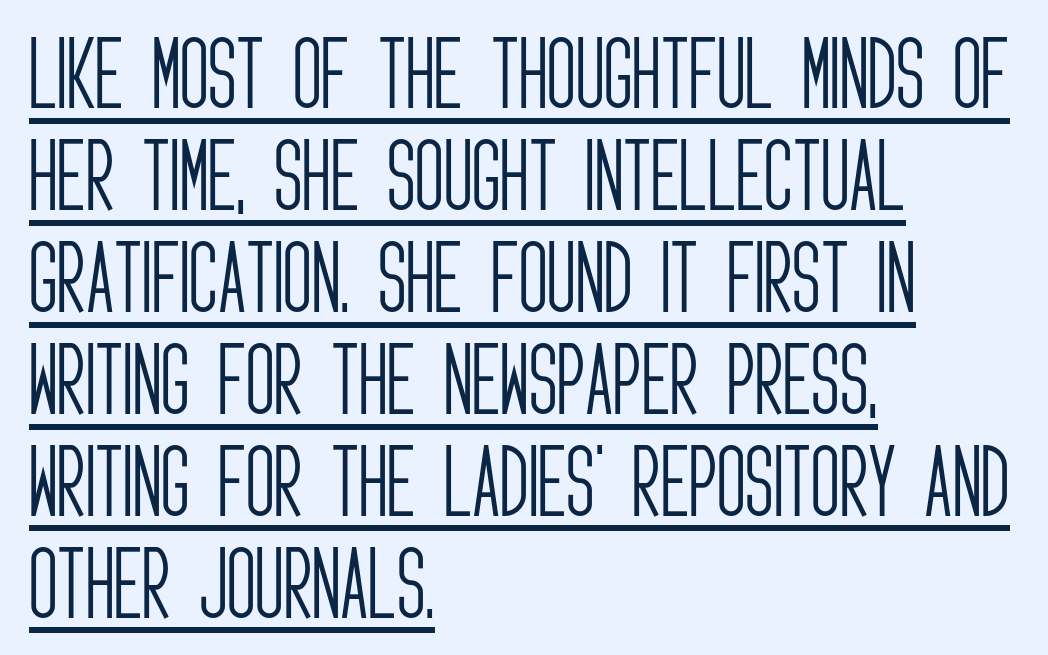
The image shows 79 px light, condensed sans-serif type, upright; set left-aligned, normal line spacing (1.29x), normal letter spacing, underlined; low stroke contrast and a large x-height.
